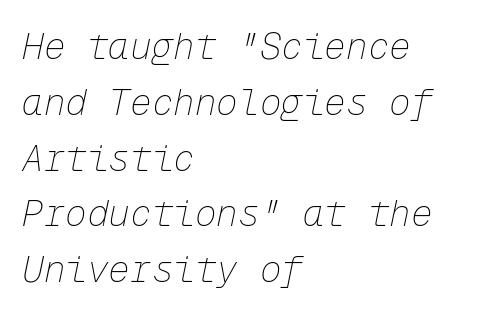
This sample has the even, mechanical cadence of fixed-width lettering. In terms of letterspacing, this is plain default setting. Nothing heavy about these letters — not bold at all. The letters are slanted; this is an italic face. Unmarked baselines from the first word to the last.
